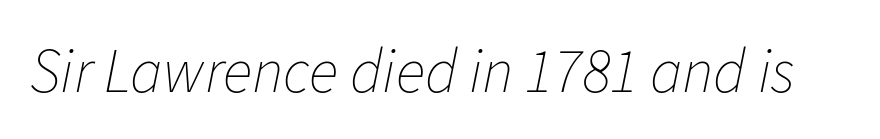
The image shows 62 px thin type, italic (leaning right); set normal letter spacing, not underlined; low stroke contrast and a medium x-height.
